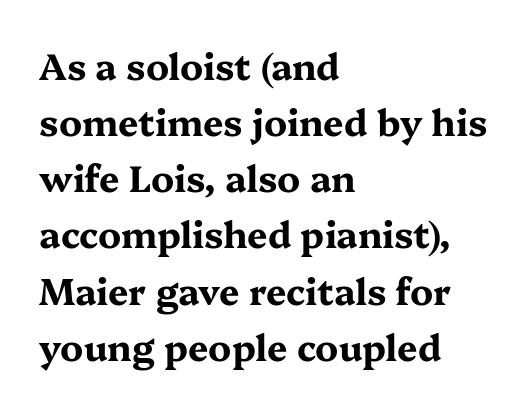
Q: Is the text bold? A: Yes.
Q: Is the text italic (slanted)? A: No, it is upright.
Q: Is the typeface a serif or a sans-serif typeface? A: Serif.
Q: Is the text underlined? A: No.
Q: How is the paragraph aligned? A: Left-aligned.
Q: Is the spacing between letters normal or unusually wide? A: Normal.
Q: Is the spacing between lines tight, normal or loose? A: Normal.
Q: Width (condensed, normal, or wide)? A: Wide.
Q: Stroke contrast? A: Medium.
Q: x-height? A: Medium.
Q: Monospaced? A: No.
